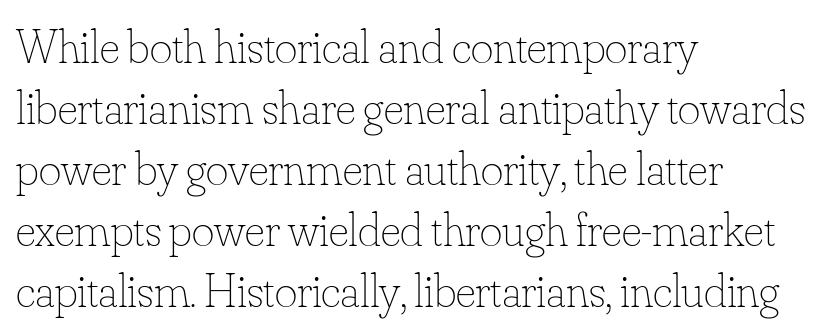
The image shows 48 px thin type, upright; set left-aligned, normal line spacing (1.27x), normal letter spacing, not underlined; low stroke contrast and a small x-height.
